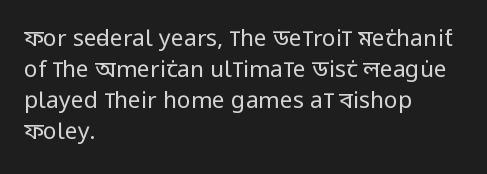
{"italic": "no", "bold": "no", "underline": "no", "align": "left", "line_spacing": "normal", "line_spacing_ratio": 1.35, "letter_spacing": "normal", "letter_spacing_em": 0.0, "glyph_px": 23}
